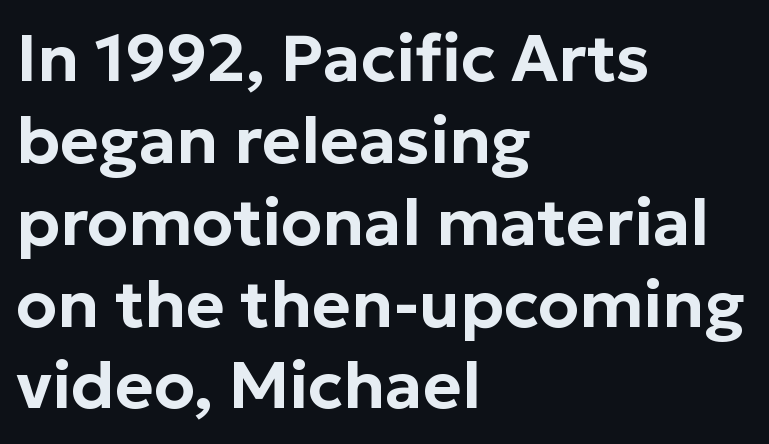
{"serif": "no", "italic": "no", "width": "normal", "stroke_contrast": "low", "x_height": "medium", "monospaced": "no", "underline": "no", "align": "left", "line_spacing_ratio": 1.24, "letter_spacing": "normal", "letter_spacing_em": 0.0, "glyph_px": 66}
